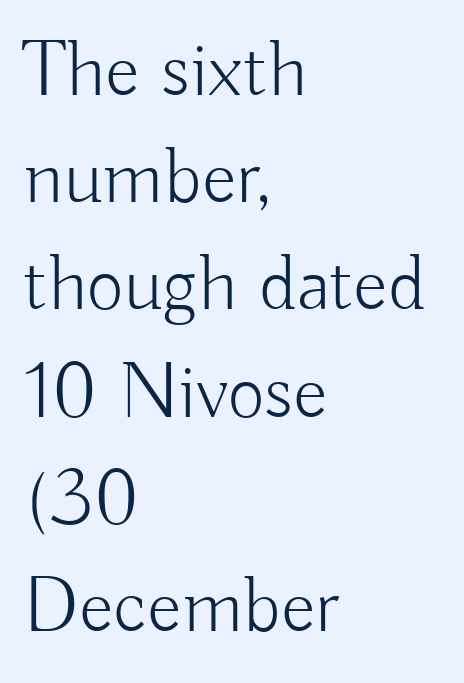
Q: Is the text bold? A: No.
Q: Is the text italic (slanted)? A: No, it is upright.
Q: Is the typeface a serif or a sans-serif typeface? A: Sans-serif.
Q: Is the text underlined? A: No.
Q: How is the paragraph aligned? A: Left-aligned.
Q: Is the spacing between letters normal or unusually wide? A: Normal.
Q: Is the spacing between lines tight, normal or loose? A: Normal.
Q: Width (condensed, normal, or wide)? A: Normal.
Q: Stroke contrast? A: Low.
Q: x-height? A: Small.
Q: Monospaced? A: No.
